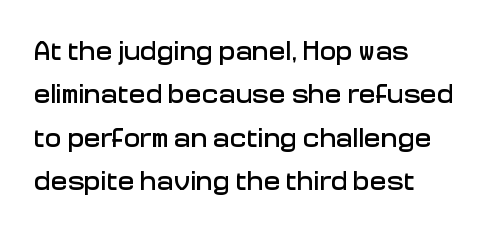
Q: Is the text italic (slanted)? A: No, it is upright.
Q: Is the typeface a serif or a sans-serif typeface? A: Sans-serif.
Q: Is the text underlined? A: No.
Q: How is the paragraph aligned? A: Left-aligned.
Q: Is the spacing between letters normal or unusually wide? A: Normal.
Q: Is the spacing between lines tight, normal or loose? A: Normal.
Q: Width (condensed, normal, or wide)? A: Normal.
Q: Stroke contrast? A: Low.
Q: x-height? A: Medium.
Q: Monospaced? A: No.
